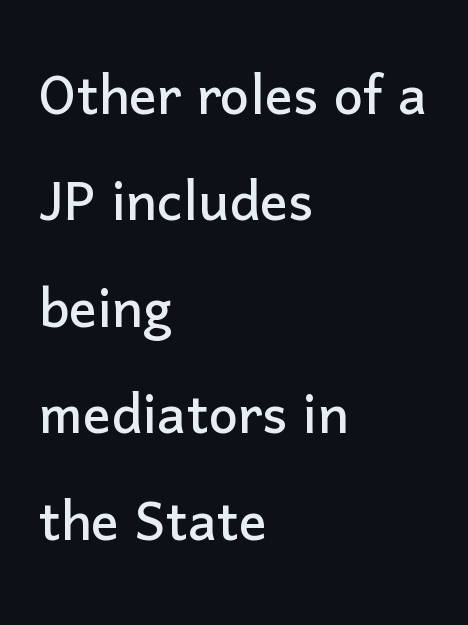
The image shows 70 px sans-serif type, upright; set left-aligned, normal line spacing (1.52x), normal letter spacing, not underlined; low stroke contrast and a medium x-height.
